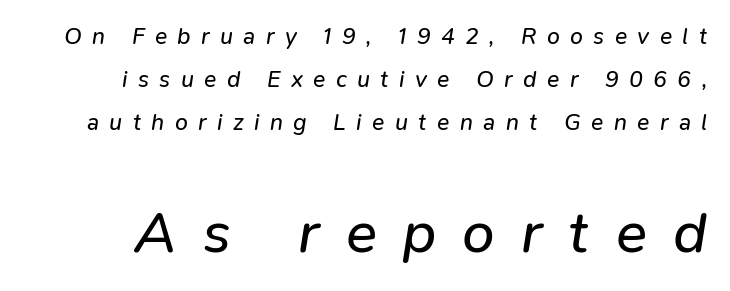
The image shows 58 px regular-weight type, italic (leaning right); set line spacing 1.88x, unusually wide letter spacing (+0.45 em), not underlined; the second (bottom) block is 2.52x larger; low stroke contrast and a medium x-height.
